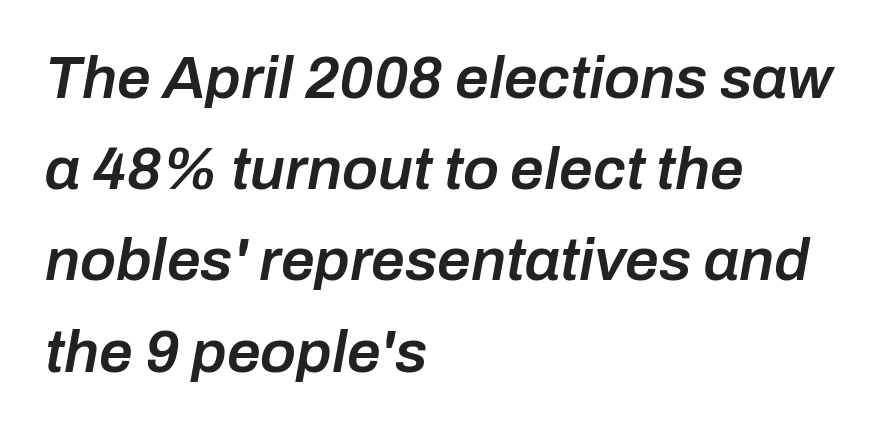
Q: Is the text bold? A: Semi-bold.
Q: Is the text italic (slanted)? A: Yes, it leans right by about 10 degrees.
Q: Is the text underlined? A: No.
Q: How is the paragraph aligned? A: Left-aligned.
Q: Is the spacing between letters normal or unusually wide? A: Normal.
Q: Is the spacing between lines tight, normal or loose? A: Normal.
Q: Width (condensed, normal, or wide)? A: Normal.
Q: Stroke contrast? A: Low.
Q: x-height? A: Medium.
Q: Monospaced? A: No.
